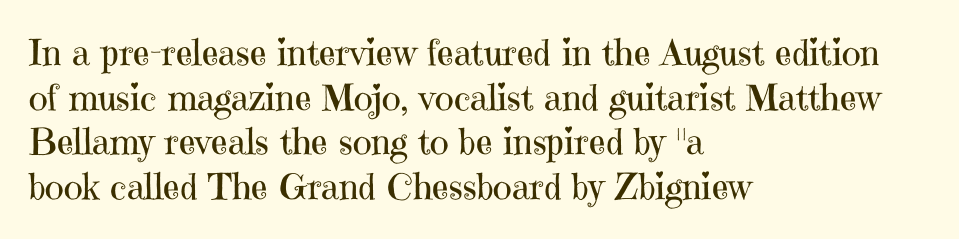
The image shows 36 px regular-weight serif type, upright; set left-aligned, line spacing 1.24x, normal letter spacing, not underlined; high stroke contrast and a medium x-height.
